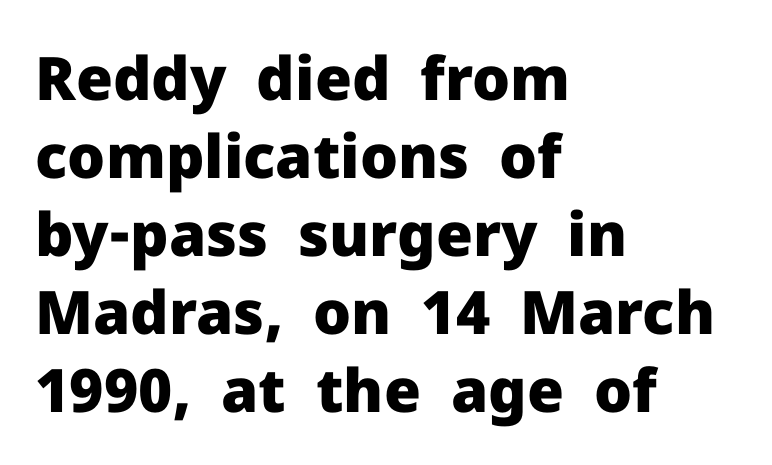
Q: Is the text bold? A: Yes.
Q: Is the text italic (slanted)? A: No, it is upright.
Q: Is the typeface a serif or a sans-serif typeface? A: Sans-serif.
Q: Is the text underlined? A: No.
Q: How is the paragraph aligned? A: Left-aligned.
Q: Is the spacing between letters normal or unusually wide? A: Normal.
Q: Is the spacing between lines tight, normal or loose? A: Normal.
Q: Width (condensed, normal, or wide)? A: Normal.
Q: Stroke contrast? A: Low.
Q: x-height? A: Medium.
Q: Monospaced? A: No.
